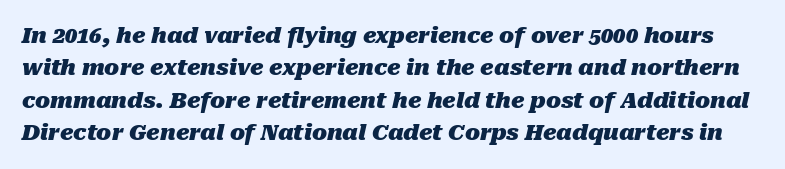
Q: Is the text bold? A: Yes.
Q: Is the text italic (slanted)? A: Yes, it leans right by about 10 degrees.
Q: Is the text underlined? A: No.
Q: Is the spacing between letters normal or unusually wide? A: Normal.
Q: Is the spacing between lines tight, normal or loose? A: Normal.
